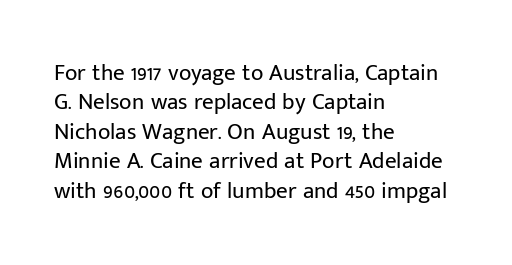
The image shows 23 px text type, upright; set left-aligned, normal line spacing (1.28x), normal letter spacing, not underlined.
